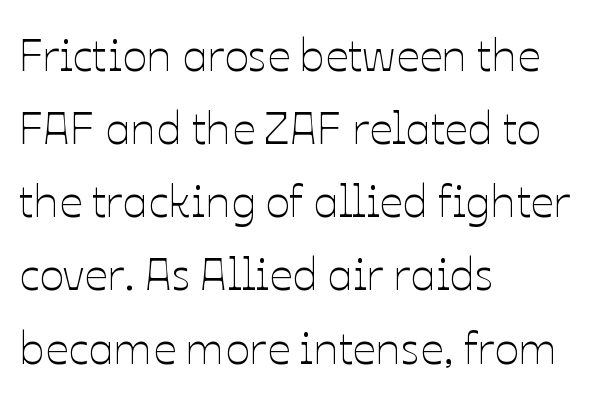
Q: Is the text bold? A: No.
Q: Is the text italic (slanted)? A: No, it is upright.
Q: Is the text underlined? A: No.
Q: How is the paragraph aligned? A: Left-aligned.
Q: Is the spacing between letters normal or unusually wide? A: Normal.
Q: Is the spacing between lines tight, normal or loose? A: Normal.
Q: Width (condensed, normal, or wide)? A: Normal.
Q: Stroke contrast? A: Low.
Q: x-height? A: Medium.
Q: Monospaced? A: No.
